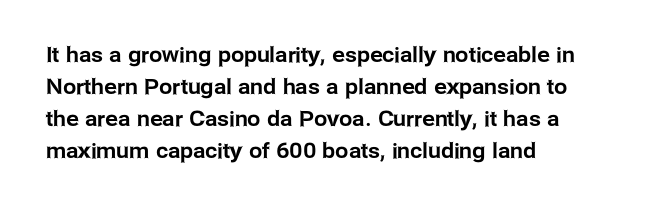
Q: Is the text italic (slanted)? A: No, it is upright.
Q: Is the text underlined? A: No.
Q: How is the paragraph aligned? A: Left-aligned.
Q: Is the spacing between letters normal or unusually wide? A: Normal.
Q: Is the spacing between lines tight, normal or loose? A: Normal.
